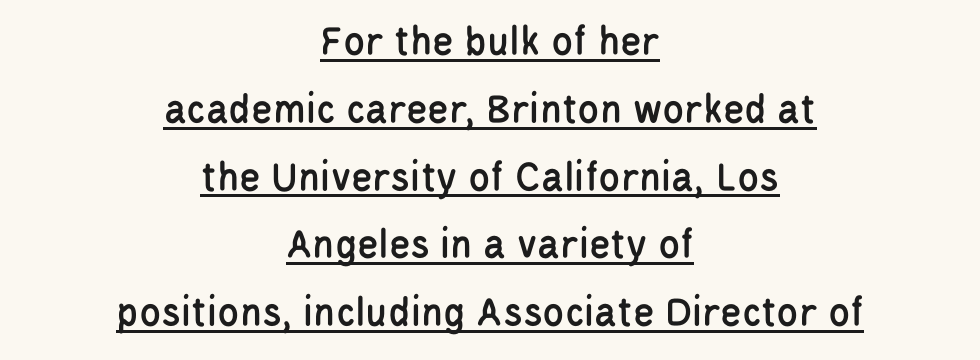
Inter-character spacing is left at the font's built-in metrics. Line starts and ends both wander, symmetrically. Think of a printed novel: that variable character pitch is what you see here. Decoration check: the copy is underlined. To sum up the face: it is a sans, with no serifs.
